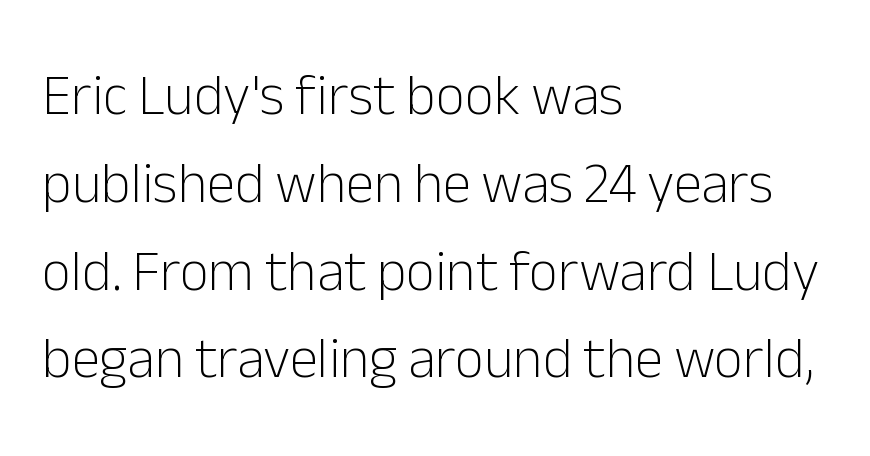
The image shows 57 px light sans-serif type, upright; set left-aligned, normal line spacing (1.54x), normal letter spacing, not underlined; low stroke contrast and a medium x-height.
